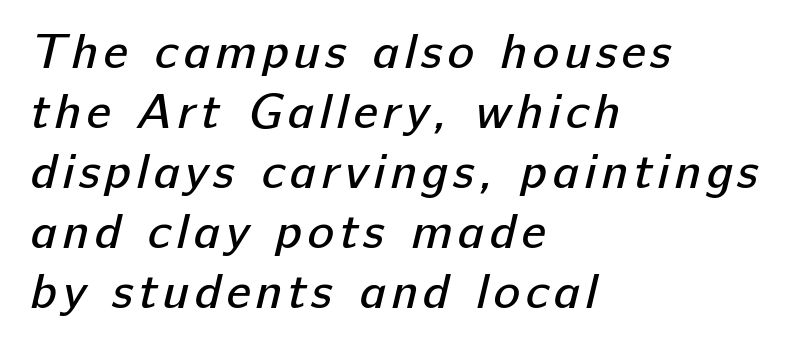
The image shows 50 px regular-weight sans-serif type; set left-aligned, line spacing 1.2x, not underlined; low stroke contrast and a medium x-height.
